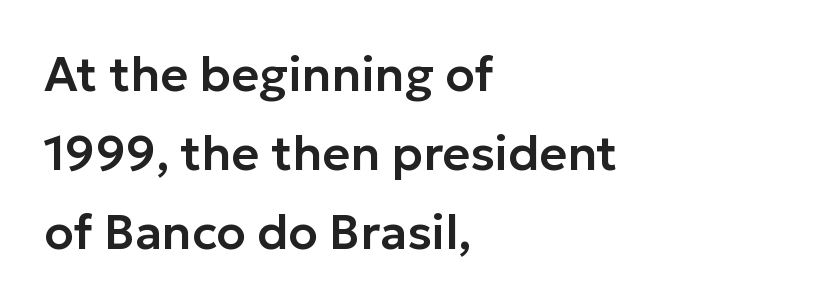
Here the designer chose a conventional face with non-uniform glyph widths. Students, note that the glyphs here touch the page at normal intervals. Casual observation: everything's shoved over to the left. Check the space under the baseline: it is left empty.
